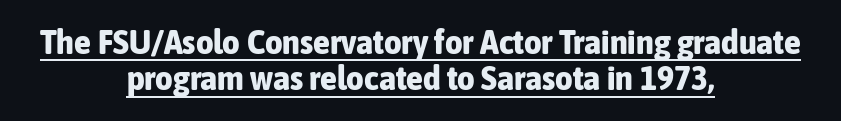
Q: Is the text bold? A: Yes.
Q: Is the text italic (slanted)? A: No, it is upright.
Q: Is the typeface a serif or a sans-serif typeface? A: Sans-serif.
Q: Is the text underlined? A: Yes.
Q: How is the paragraph aligned? A: Centered.
Q: Is the spacing between letters normal or unusually wide? A: Normal.
Q: Is the spacing between lines tight, normal or loose? A: Tight.
Q: Width (condensed, normal, or wide)? A: Condensed.
Q: Stroke contrast? A: Low.
Q: x-height? A: Medium.
Q: Monospaced? A: No.
